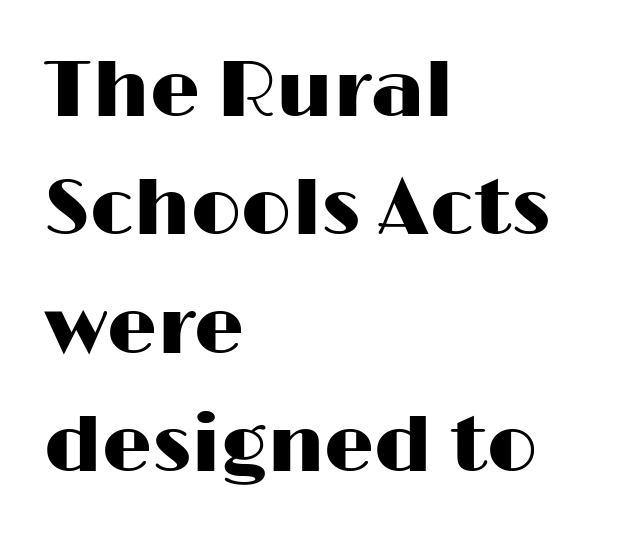
The space between consecutive lines is moderate. The ragged edge is on the right, which tells us the setting is flush left. Rendered with straight, roman letterforms. Glyph-to-glyph distance matches everyday printed text. The glyphs in this specimen are sans serif.
